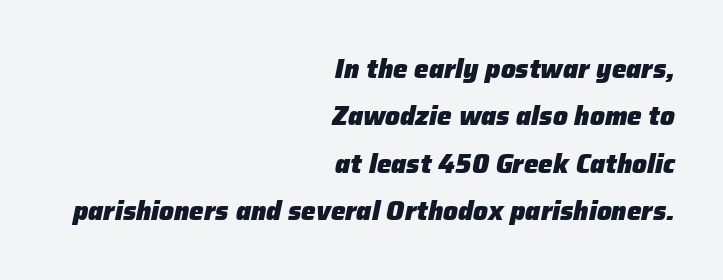
Tracking value appears to be zero — textbook default spacing. Strokes here are thick enough to call this a true bold. Which margin do the lines hug? The right one — the left edge is uneven. The gap between lines stays unmarked. If you drew a line through each stem, it would be angled.
